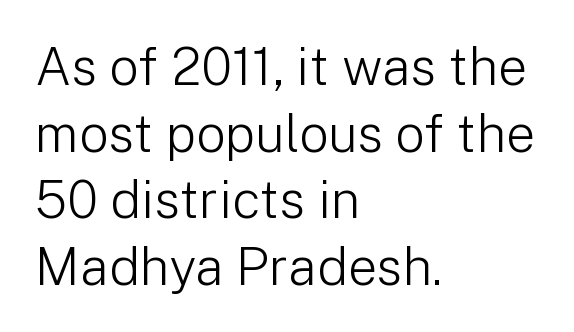
{"serif": "no", "italic": "no", "bold": "no", "weight": "light", "width": "normal", "stroke_contrast": "low", "x_height": "medium", "monospaced": "no", "underline": "no", "align": "left", "line_spacing": "normal", "line_spacing_ratio": 1.28, "letter_spacing": "normal", "letter_spacing_em": 0.0, "glyph_px": 52}
